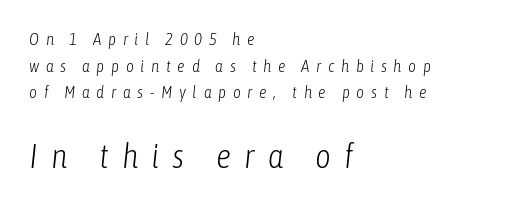
How are the letters spaced? Widely, with obvious added tracking. These lines stack with their left ends in a neat column. Lines of text with bare space underneath. The font's italic variant was chosen for this text. Compared with a typical body face, this is equally light or lighter still. Varying glyph widths throughout — classic text-font behaviour.
